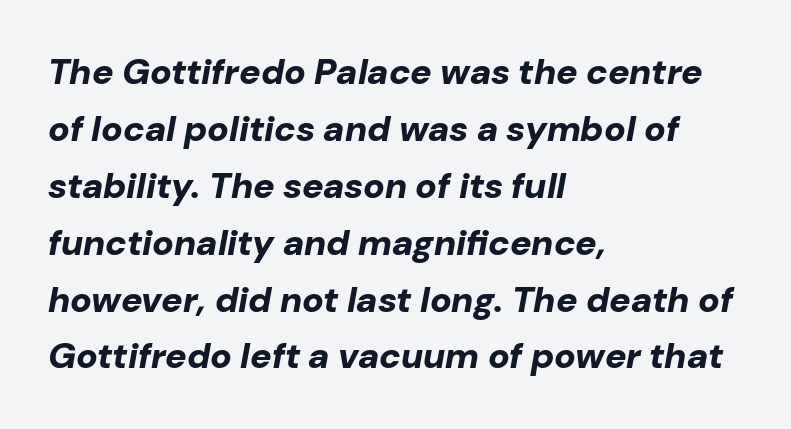
Honestly, the letter spacing is just normal — you wouldn't notice it. The strip under each line holds only bare page. When letters slant like this, we call the style italic. The face used here is proportionally spaced, like ordinary book or web type.
